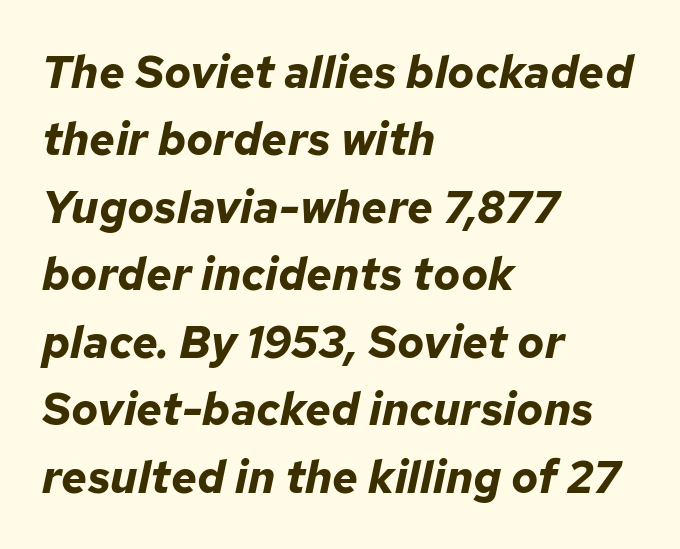
The image shows 45 px bold type, italic (leaning right); set left-aligned, normal line spacing (1.5x), normal letter spacing, not underlined; low stroke contrast and a medium x-height.
